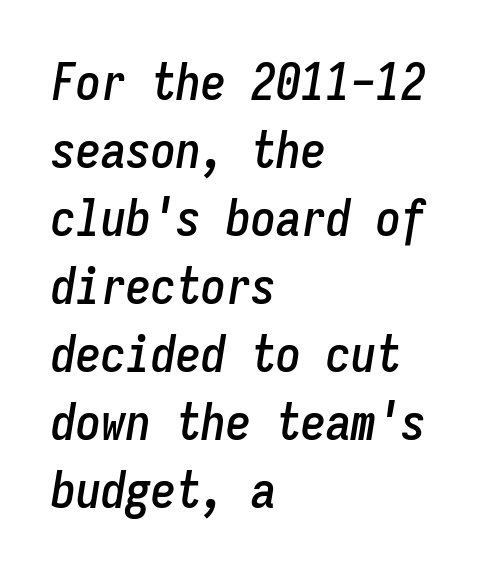
{"italic": "yes", "lean": "right", "slant_degrees": 9, "width": "condensed", "stroke_contrast": "low", "x_height": "medium", "monospaced": "yes", "underline": "no", "align": "left", "line_spacing": "normal", "line_spacing_ratio": 1.36, "letter_spacing": "normal", "letter_spacing_em": 0.0, "glyph_px": 50}
